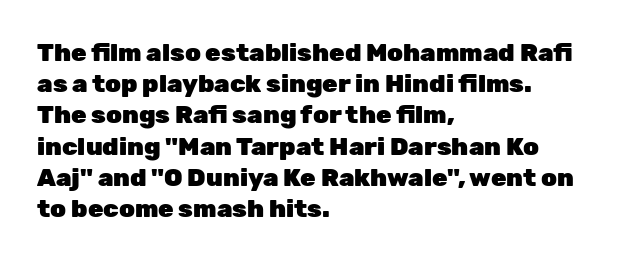
{"italic": "no", "bold": "yes", "underline": "no", "align": "left", "line_spacing": "normal", "line_spacing_ratio": 1.25, "letter_spacing": "normal", "letter_spacing_em": 0.0, "glyph_px": 25}
